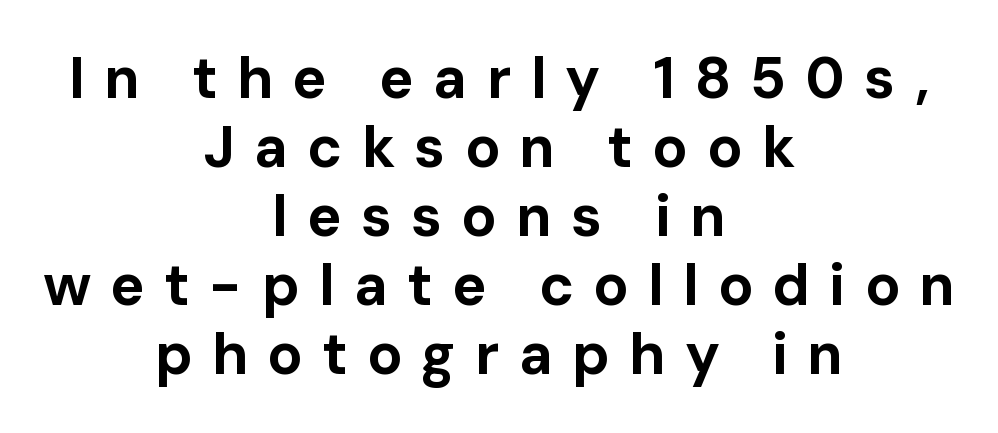
The image shows 58 px bold sans-serif type, upright; set centered, line spacing 1.19x, unusually wide letter spacing (+0.33 em), not underlined; low stroke contrast and a medium x-height.
